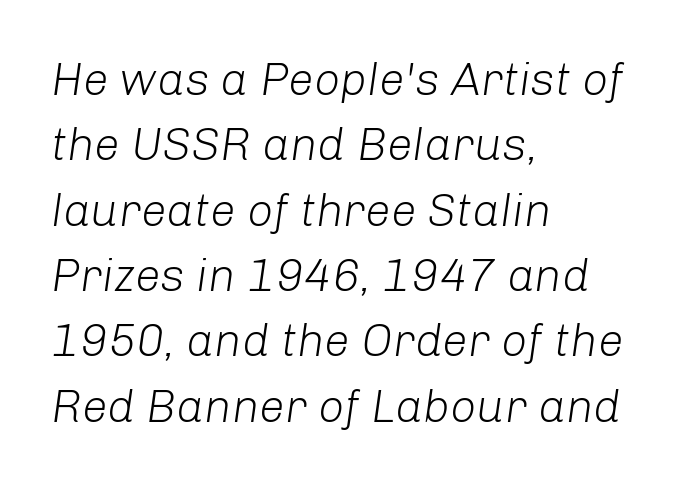
Designer's note — italics engaged. Stems and bowls with no extra thickness — not bold. Baseline-to-baseline distance is the conventional proportion of letter height. This sample uses plain, unmodified letter spacing.
